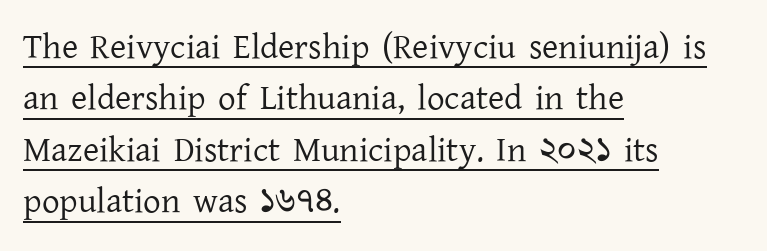
This rendering employs a face with finishing strokes, i.e., a serif. Tracking here is standard; glyphs follow each other at the usual distance. The setting favours the left margin, as ordinary paragraphs usually do. You can see a thin bar hugging the bottom of the glyphs.
